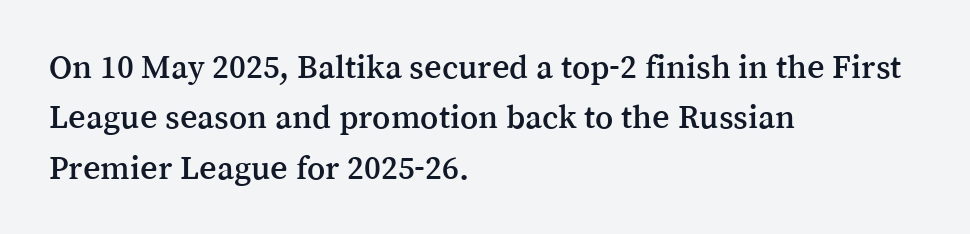
Q: Is the text italic (slanted)? A: No, it is upright.
Q: Is the typeface a serif or a sans-serif typeface? A: Serif.
Q: Is the text underlined? A: No.
Q: How is the paragraph aligned? A: Left-aligned.
Q: Is the spacing between letters normal or unusually wide? A: Normal.
Q: Is the spacing between lines tight, normal or loose? A: Normal.
Q: Width (condensed, normal, or wide)? A: Normal.
Q: Stroke contrast? A: Medium.
Q: x-height? A: Medium.
Q: Monospaced? A: No.
